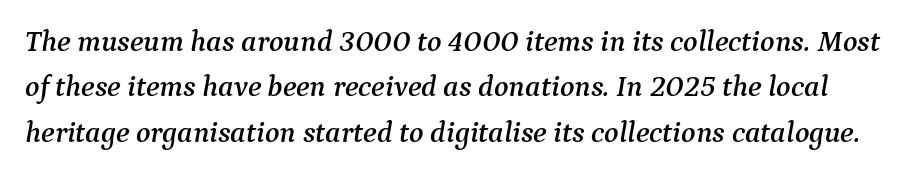
{"serif": "yes", "italic": "yes", "lean": "right", "slant_degrees": 9, "width": "normal", "stroke_contrast": "medium", "x_height": "medium", "monospaced": "no", "underline": "no", "line_spacing": "normal", "line_spacing_ratio": 1.51, "letter_spacing": "normal", "letter_spacing_em": 0.0, "glyph_px": 30}
